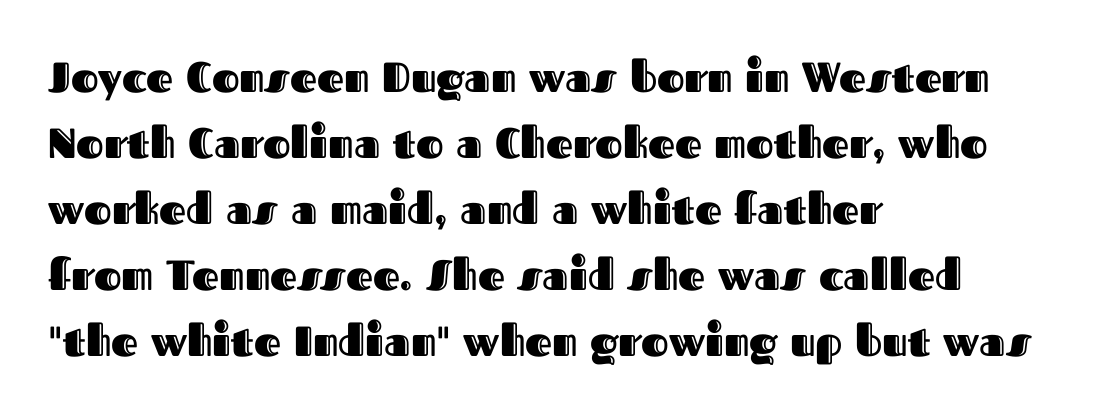
Q: Is the text italic (slanted)? A: No, it is upright.
Q: Is the text underlined? A: No.
Q: How is the paragraph aligned? A: Left-aligned.
Q: Is the spacing between letters normal or unusually wide? A: Normal.
Q: Is the spacing between lines tight, normal or loose? A: Normal.
Q: Width (condensed, normal, or wide)? A: Normal.
Q: x-height? A: Medium.
Q: Monospaced? A: No.
